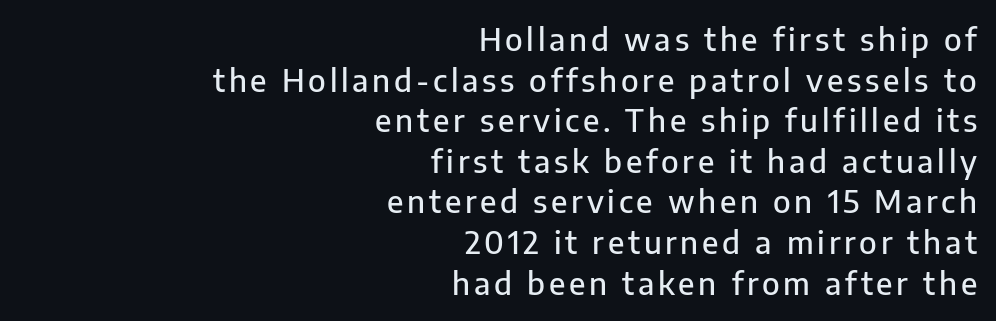
The image shows 31 px sans-serif type, upright; set right-aligned, normal line spacing (1.31x), not underlined; low stroke contrast and a medium x-height.
